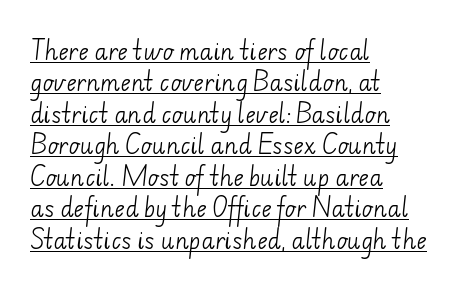
{"bold": "no", "underline": "yes", "align": "left", "line_spacing": "normal", "line_spacing_ratio": 1.43, "letter_spacing": "normal", "letter_spacing_em": 0.0, "glyph_px": 22}
